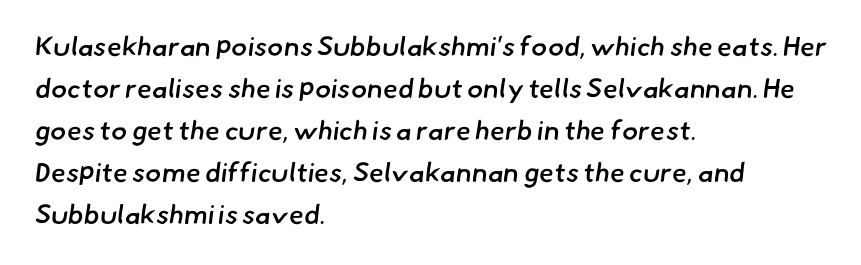
{"bold": "semi", "underline": "no", "align": "left", "line_spacing": "normal", "line_spacing_ratio": 1.56, "letter_spacing": "normal", "letter_spacing_em": 0.0, "glyph_px": 27}
